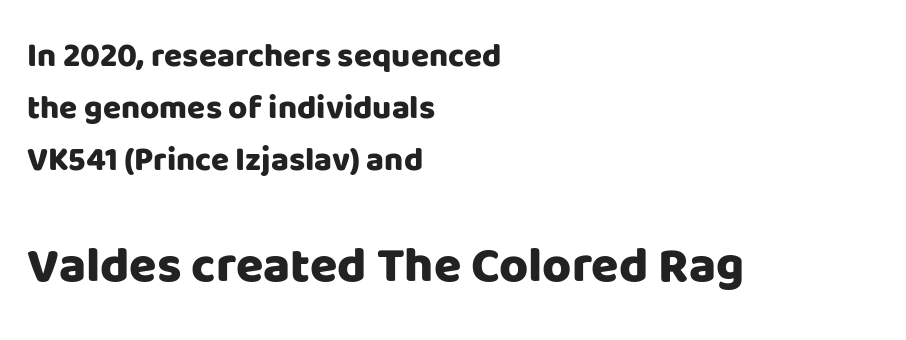
Q: Is the text bold? A: Yes.
Q: Is the text italic (slanted)? A: No, it is upright.
Q: Is the typeface a serif or a sans-serif typeface? A: Sans-serif.
Q: Is the text underlined? A: No.
Q: How is the paragraph aligned? A: Left-aligned.
Q: Is the spacing between letters normal or unusually wide? A: Normal.
Q: Is the spacing between lines tight, normal or loose? A: Normal.
Q: Which block of text is set in a larger size, the first (top) or the second (bottom)? A: The second (bottom) one.
Q: Width (condensed, normal, or wide)? A: Normal.
Q: Stroke contrast? A: Low.
Q: x-height? A: Large.
Q: Monospaced? A: No.
